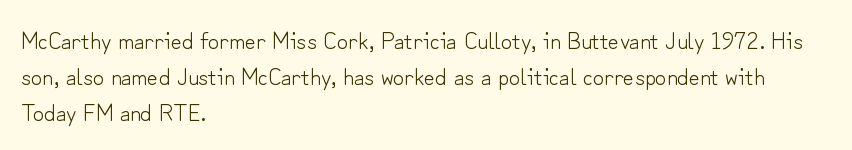
Q: Is the text bold? A: No.
Q: Is the text italic (slanted)? A: No, it is upright.
Q: Is the text underlined? A: No.
Q: How is the paragraph aligned? A: Left-aligned.
Q: Is the spacing between letters normal or unusually wide? A: Normal.
Q: Is the spacing between lines tight, normal or loose? A: Normal.
